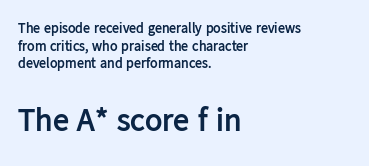
The image shows 32 px semibold sans-serif type, upright; set left-aligned, normal line spacing (1.26x), normal letter spacing, not underlined; the second (bottom) block is 2.29x larger; low stroke contrast and a medium x-height.
